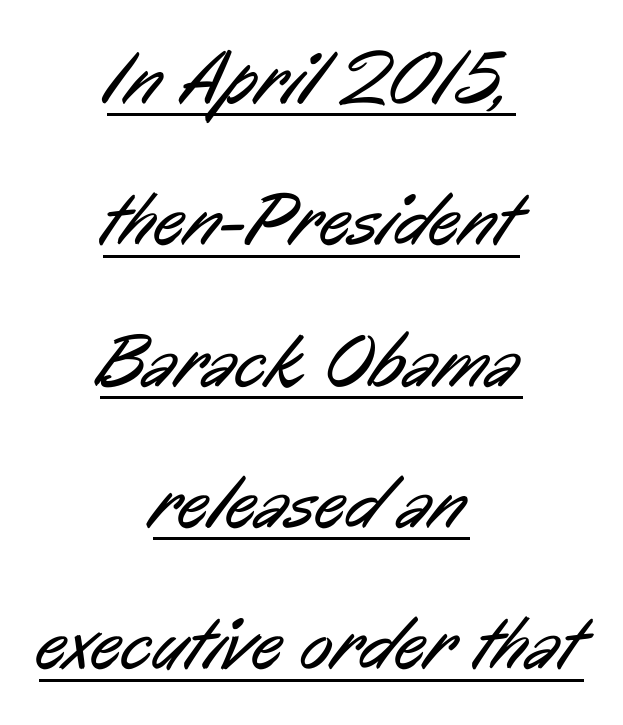
{"serif": "no", "bold": "no", "weight": "regular", "width": "condensed", "stroke_contrast": "low", "x_height": "medium", "monospaced": "no", "underline": "yes", "align": "center", "line_spacing_ratio": 1.86, "letter_spacing": "normal", "letter_spacing_em": 0.0, "glyph_px": 76}
